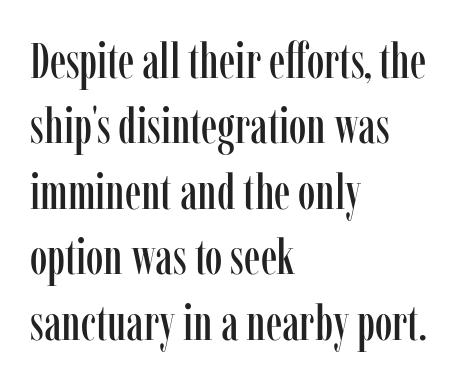
Q: Is the text italic (slanted)? A: No, it is upright.
Q: Is the typeface a serif or a sans-serif typeface? A: Serif.
Q: Is the text underlined? A: No.
Q: How is the paragraph aligned? A: Left-aligned.
Q: Is the spacing between letters normal or unusually wide? A: Normal.
Q: Is the spacing between lines tight, normal or loose? A: Normal.
Q: Width (condensed, normal, or wide)? A: Condensed.
Q: Stroke contrast? A: Low.
Q: x-height? A: Medium.
Q: Monospaced? A: No.
